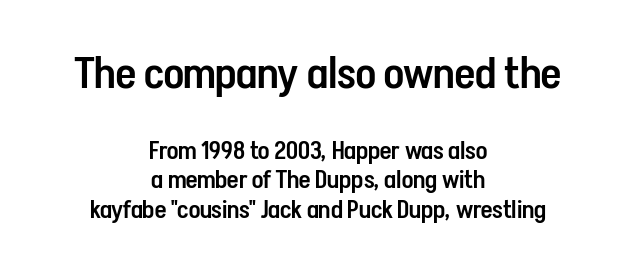
{"serif": "no", "italic": "no", "bold": "semi", "weight": "semibold", "width": "condensed", "stroke_contrast": "low", "x_height": "medium", "monospaced": "no", "underline": "no", "align": "center", "line_spacing_ratio": 1.19, "letter_spacing": "normal", "letter_spacing_em": 0.0, "larger_block": "first", "size_ratio": 1.76, "glyph_px": 44}
